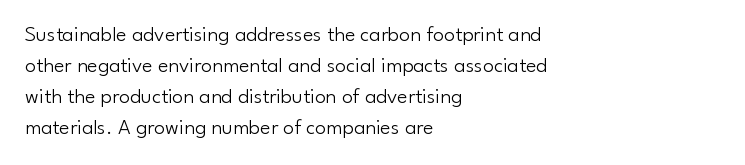
The image shows 22 px text type, upright; set left-aligned, normal line spacing (1.41x), normal letter spacing, not underlined.
